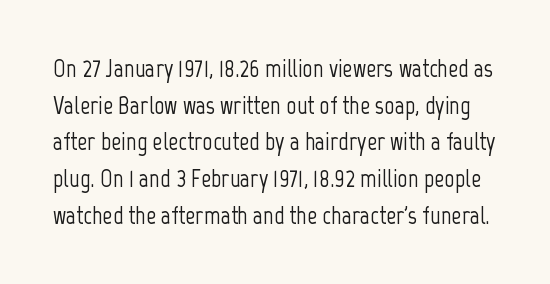
Q: Is the text italic (slanted)? A: No, it is upright.
Q: Is the text underlined? A: No.
Q: Is the spacing between letters normal or unusually wide? A: Normal.
Q: Is the spacing between lines tight, normal or loose? A: Normal.
